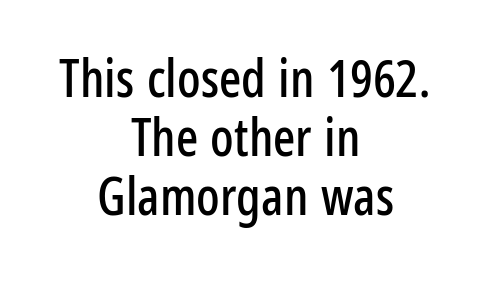
{"serif": "no", "italic": "no", "width": "condensed", "stroke_contrast": "low", "x_height": "medium", "monospaced": "no", "underline": "no", "align": "center", "line_spacing": "tight", "line_spacing_ratio": 1.13, "letter_spacing": "normal", "letter_spacing_em": 0.0, "glyph_px": 52}
